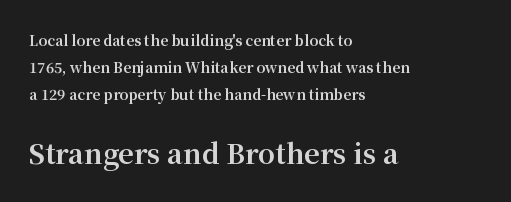
The image shows 27 px bold type, upright; set left-aligned, loose line spacing (1.94x), normal letter spacing, not underlined; the second (bottom) block is 1.93x larger.
